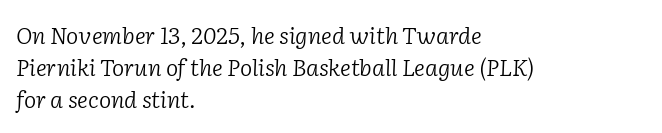
Does extra space separate the letters? No, they use regular spacing. The passage is arranged the way most books set body copy — flush left. If you measured baseline to baseline, you'd find a middling distance. Underlining? Definitely not there. Italic? Definitely — the glyphs are oblique.
